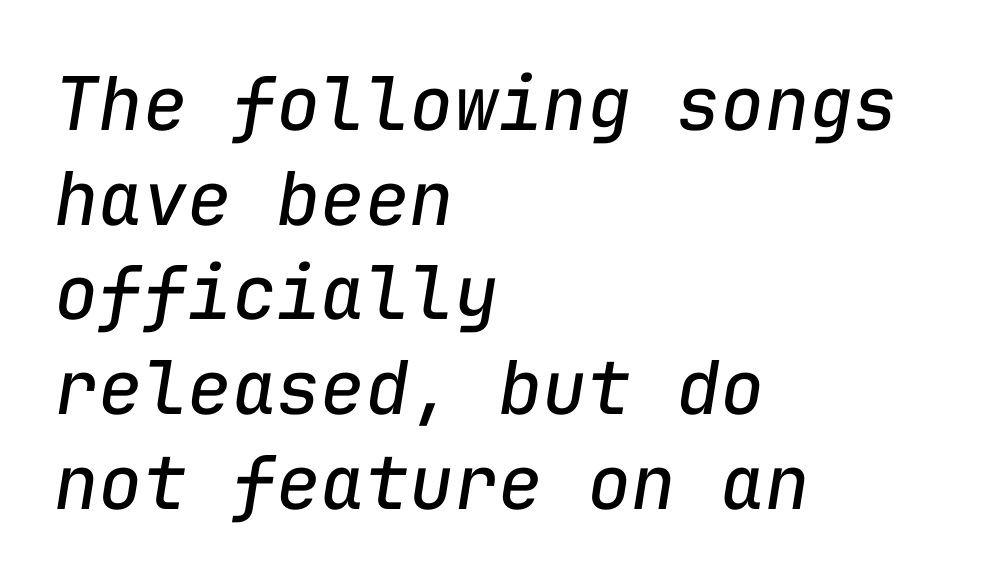
{"italic": "yes", "lean": "right", "slant_degrees": 9, "bold": "no", "weight": "regular", "width": "normal", "stroke_contrast": "low", "x_height": "medium", "monospaced": "yes", "underline": "no", "align": "left", "line_spacing": "normal", "line_spacing_ratio": 1.28, "letter_spacing": "normal", "letter_spacing_em": 0.0, "glyph_px": 74}
